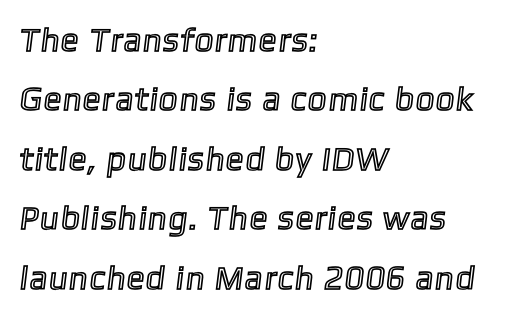
Here the designer chose a conventional face with non-uniform glyph widths. The area under the type is left untouched. Line starts are locked; line ends wander.
